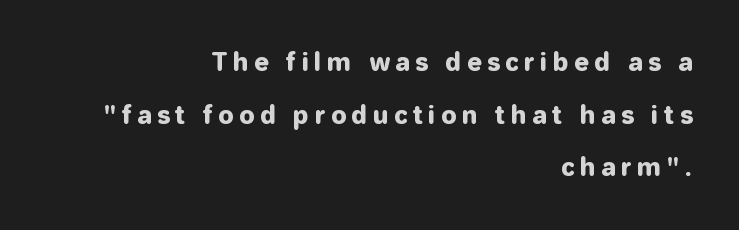
{"italic": "no", "underline": "no", "align": "right", "line_spacing": "loose", "line_spacing_ratio": 2.19, "letter_spacing": "wide", "letter_spacing_em": 0.25, "glyph_px": 24}
